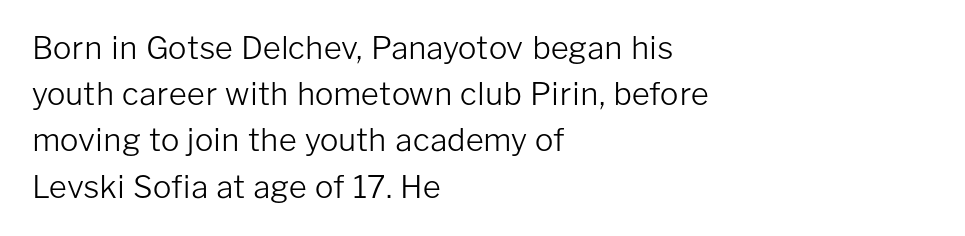
The image shows 31 px light sans-serif type, upright; set left-aligned, normal line spacing (1.49x), normal letter spacing, not underlined; low stroke contrast and a medium x-height.
